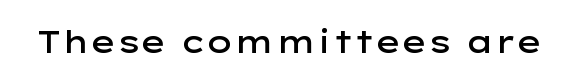
Quick note: underline off. Do the letters lean? They stand straight. Inter-character spacing is left at the font's built-in metrics. Caption: semibold face, moderately heavy strokes. Typographically, this falls in the sans-serif category. This sample has the flowing, uneven cadence of proportional lettering.
